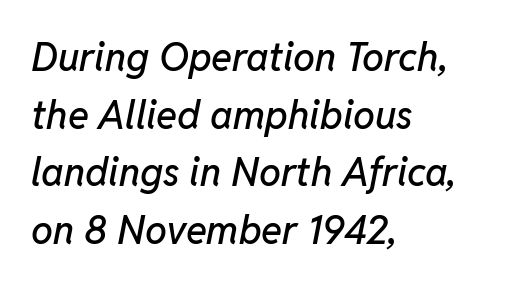
Q: Is the text italic (slanted)? A: Yes, it leans right by about 11 degrees.
Q: Is the text underlined? A: No.
Q: How is the paragraph aligned? A: Left-aligned.
Q: Is the spacing between letters normal or unusually wide? A: Normal.
Q: Is the spacing between lines tight, normal or loose? A: Normal.
Q: Width (condensed, normal, or wide)? A: Normal.
Q: Stroke contrast? A: Low.
Q: x-height? A: Medium.
Q: Monospaced? A: No.
